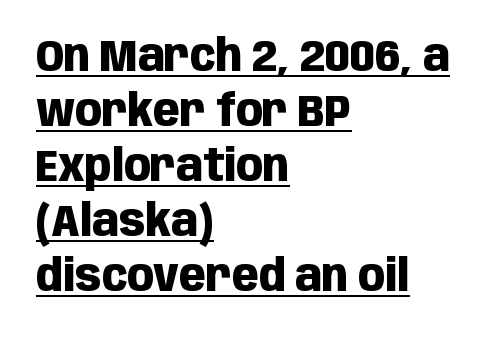
Q: Is the text bold? A: Yes.
Q: Is the text italic (slanted)? A: No, it is upright.
Q: Is the typeface a serif or a sans-serif typeface? A: Sans-serif.
Q: Is the text underlined? A: Yes.
Q: How is the paragraph aligned? A: Left-aligned.
Q: Is the spacing between letters normal or unusually wide? A: Normal.
Q: Is the spacing between lines tight, normal or loose? A: Normal.
Q: Width (condensed, normal, or wide)? A: Condensed.
Q: Stroke contrast? A: Low.
Q: x-height? A: Large.
Q: Monospaced? A: No.
